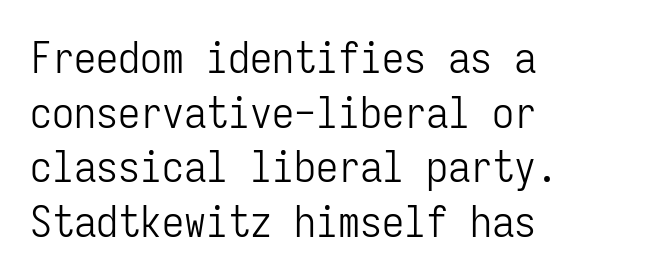
The passage shown is typeset with a sans-serif family. Here the glyphs are tracked normally, forming tight word shapes. This is not heavy type; no bold has been used. The area under the type is left untouched. Notice how the stems are strictly vertical — no italics here. Spacing verdict: monospaced, one width for all characters.
